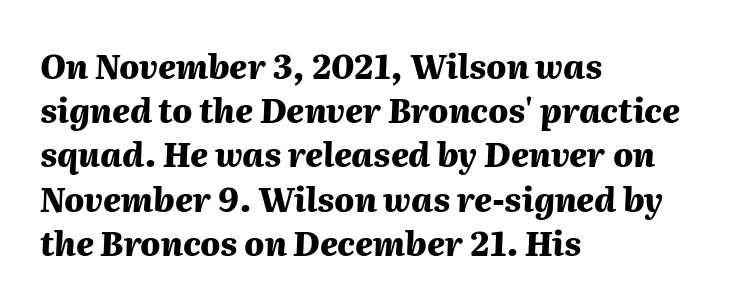
Q: Is the text bold? A: Yes.
Q: Is the text italic (slanted)? A: Yes, it leans right by about 2 degrees.
Q: Is the text underlined? A: No.
Q: How is the paragraph aligned? A: Left-aligned.
Q: Is the spacing between letters normal or unusually wide? A: Normal.
Q: Is the spacing between lines tight, normal or loose? A: Normal.
Q: Width (condensed, normal, or wide)? A: Normal.
Q: Stroke contrast? A: Medium.
Q: x-height? A: Medium.
Q: Monospaced? A: No.
